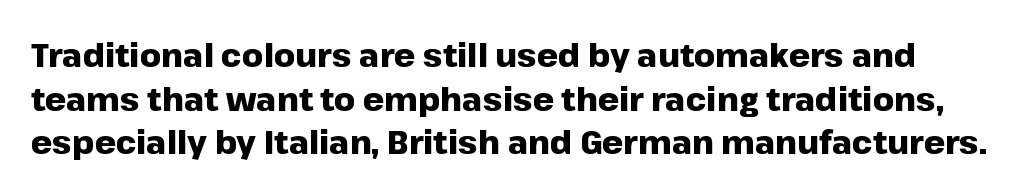
The image shows 33 px heavy sans-serif type, upright; set normal line spacing (1.32x), normal letter spacing, not underlined; low stroke contrast and a medium x-height.
